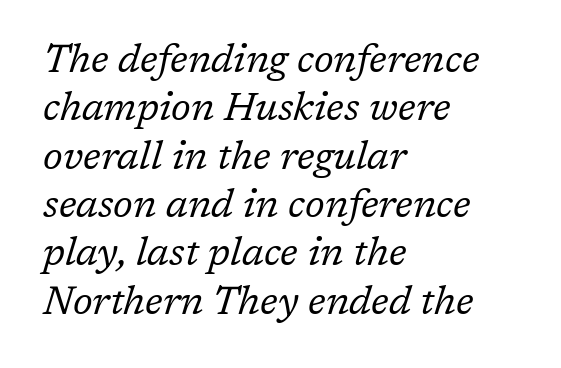
The text was rendered using a seriffed face with decorative stroke endings. The passage shown has conventional tracking throughout. The face used here has a pronounced slope to its letters. The rendering anchors every line to the left-hand side. A clean baseline with only descenders dipping below it.
